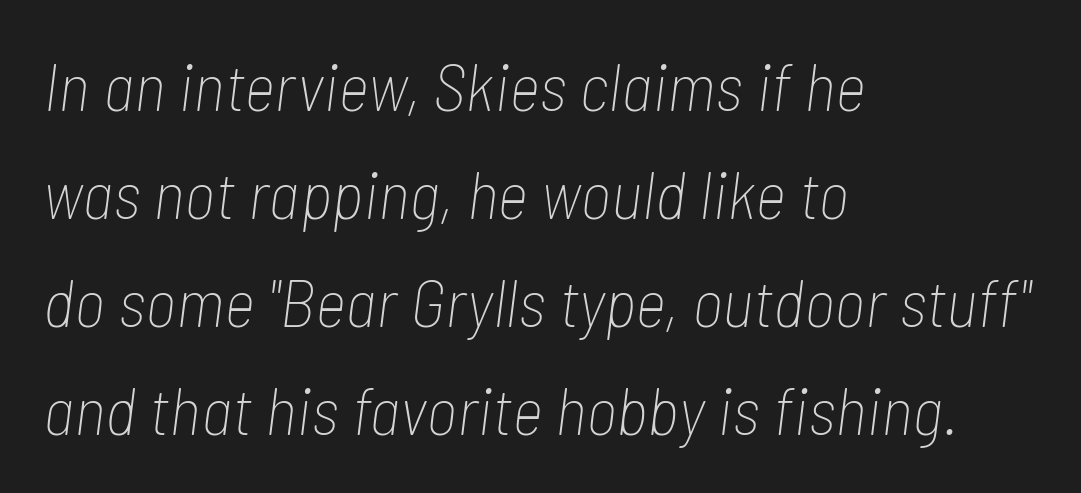
The letterforms sit shoulder to shoulder at normal distance. Looks like regular typesetting: each glyph gets only the width it needs. Check the space under the baseline: it is left empty. A classic flush-left, rag-right setting is used for this passage. Does the lettering tilt? It does — this is italic.
